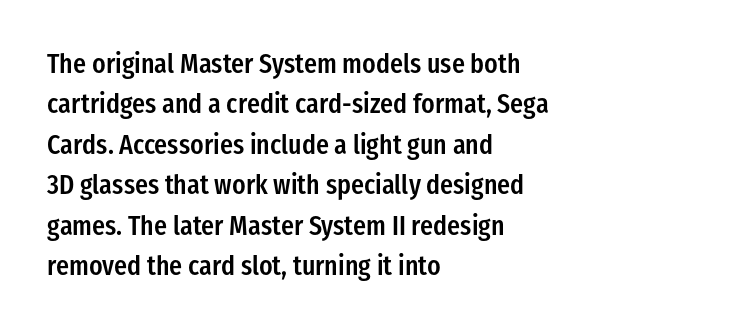
Q: Is the text bold? A: Semi-bold.
Q: Is the text italic (slanted)? A: No, it is upright.
Q: Is the text underlined? A: No.
Q: How is the paragraph aligned? A: Left-aligned.
Q: Is the spacing between letters normal or unusually wide? A: Normal.
Q: Is the spacing between lines tight, normal or loose? A: Normal.
